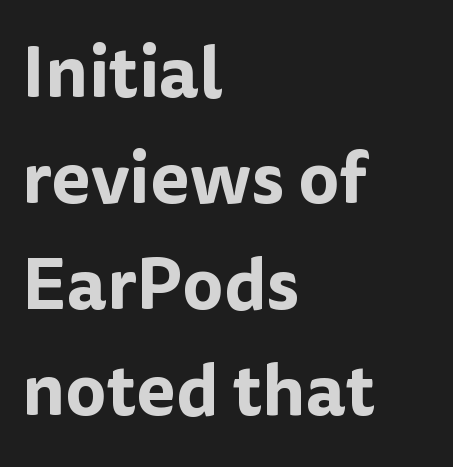
Q: Is the text italic (slanted)? A: No, it is upright.
Q: Is the typeface a serif or a sans-serif typeface? A: Sans-serif.
Q: Is the text underlined? A: No.
Q: How is the paragraph aligned? A: Left-aligned.
Q: Is the spacing between letters normal or unusually wide? A: Normal.
Q: Is the spacing between lines tight, normal or loose? A: Normal.
Q: Width (condensed, normal, or wide)? A: Normal.
Q: Stroke contrast? A: Low.
Q: x-height? A: Medium.
Q: Monospaced? A: No.
